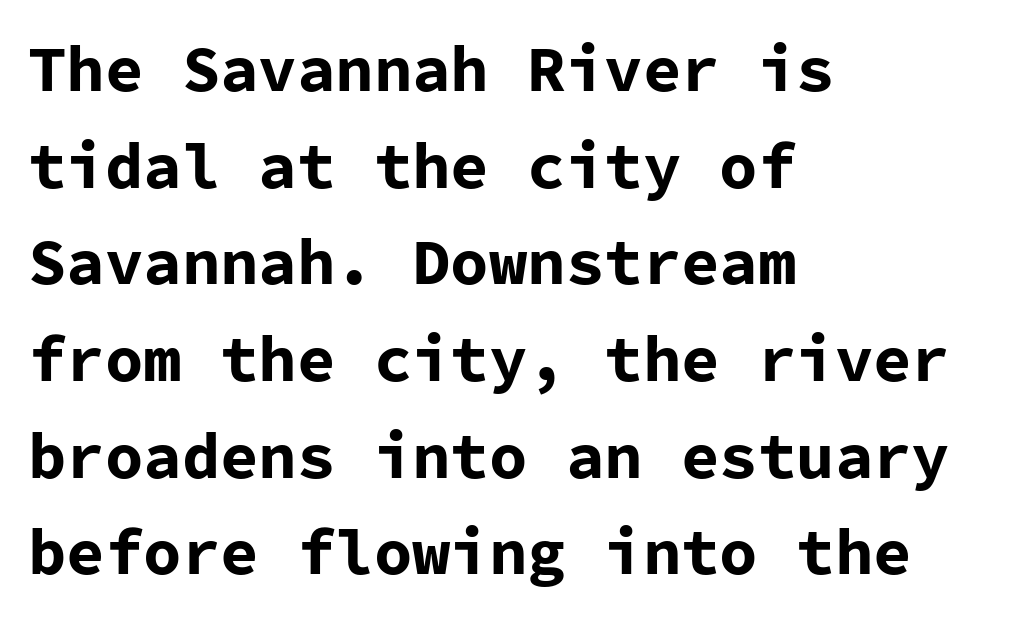
Q: Is the text bold? A: Yes.
Q: Is the text italic (slanted)? A: No, it is upright.
Q: Is the typeface a serif or a sans-serif typeface? A: Sans-serif.
Q: Is the text underlined? A: No.
Q: How is the paragraph aligned? A: Left-aligned.
Q: Is the spacing between letters normal or unusually wide? A: Normal.
Q: Is the spacing between lines tight, normal or loose? A: Normal.
Q: Width (condensed, normal, or wide)? A: Normal.
Q: Stroke contrast? A: Low.
Q: x-height? A: Medium.
Q: Monospaced? A: Yes.
